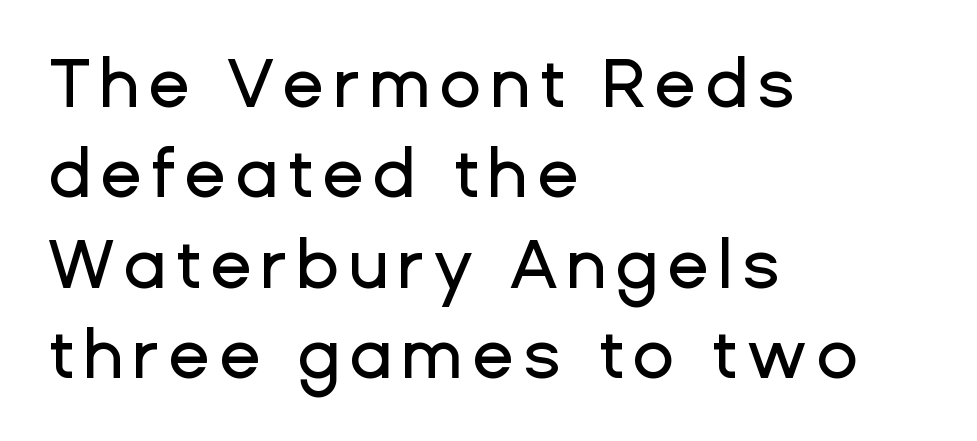
The image shows 69 px sans-serif type, upright; set left-aligned, normal line spacing (1.31x), not underlined; low stroke contrast and a medium x-height.
